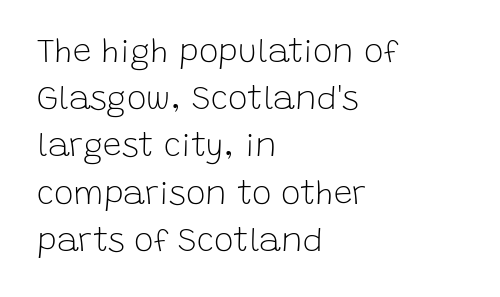
Q: Is the text bold? A: No.
Q: Is the text italic (slanted)? A: No, it is upright.
Q: Is the typeface a serif or a sans-serif typeface? A: Sans-serif.
Q: Is the text underlined? A: No.
Q: How is the paragraph aligned? A: Left-aligned.
Q: Is the spacing between letters normal or unusually wide? A: Normal.
Q: Is the spacing between lines tight, normal or loose? A: Normal.
Q: Width (condensed, normal, or wide)? A: Normal.
Q: Stroke contrast? A: Low.
Q: x-height? A: Large.
Q: Monospaced? A: No.
